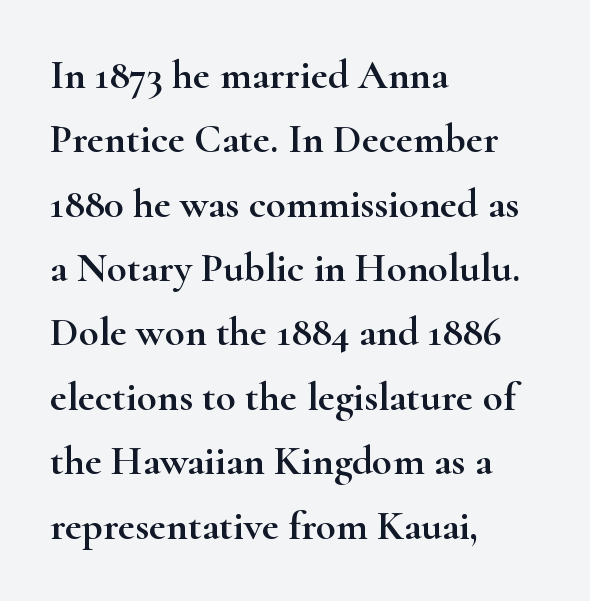
Notice how descenders clear the ascenders below comfortably — that's standard leading. The rag falls on the right side of this text block. The glyphs in this specimen are seriffed. The glyphs are unaccompanied by any horizontal stroke below them. Do the letters lean? They stand straight.
